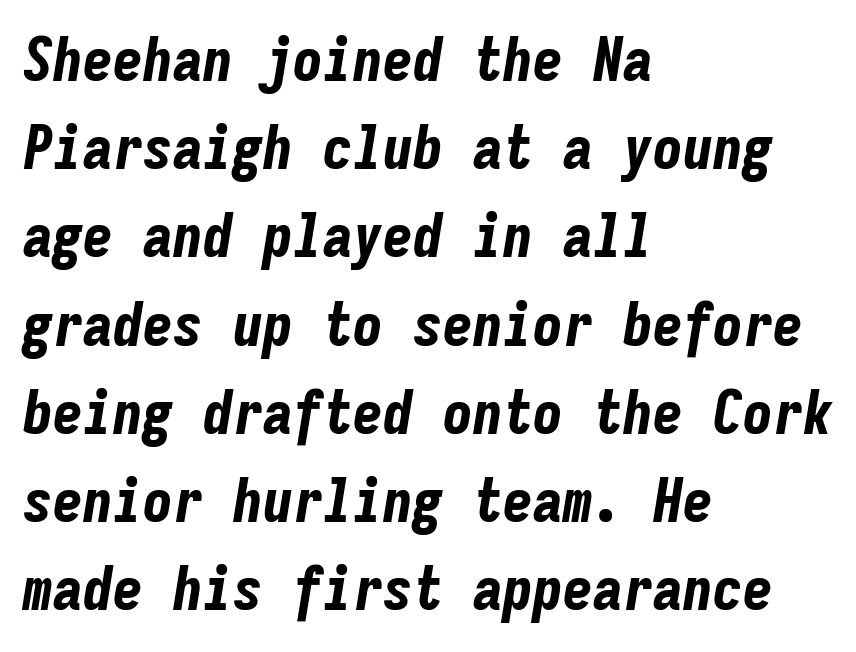
{"italic": "yes", "lean": "right", "slant_degrees": 9, "bold": "yes", "weight": "bold", "width": "condensed", "stroke_contrast": "low", "x_height": "medium", "monospaced": "yes", "underline": "no", "align": "left", "line_spacing": "normal", "line_spacing_ratio": 1.47, "letter_spacing": "normal", "letter_spacing_em": 0.0, "glyph_px": 60}
